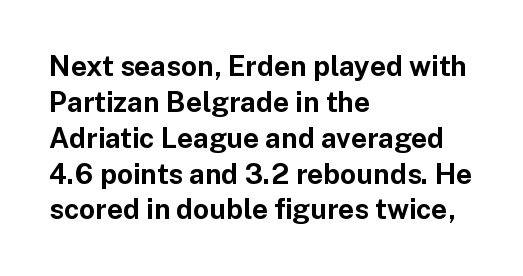
A student would call this left alignment; a typographer would say flush left, rag right. Caption: bold face, heavy strokes. Nope, not italic — everything's standing straight. Compared with typical paragraphs, the rows here are spaced about the same. Type style note: lacks serifs. Bare-footed words on every line.
